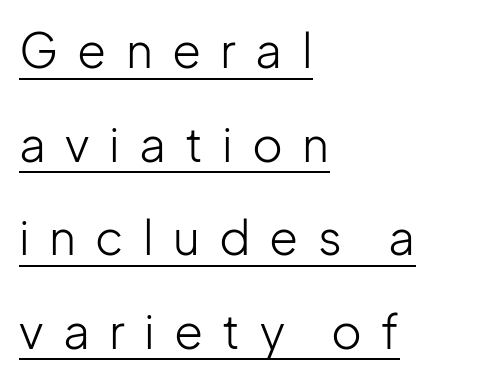
The words here are underlined. Weight class: somewhere from thin through regular. Baseline-to-baseline distance is far greater than the letter height. Character widths vary here, with narrow letters taking less room than wide ones. Examine the stroke ends and you'll find no serifs.
